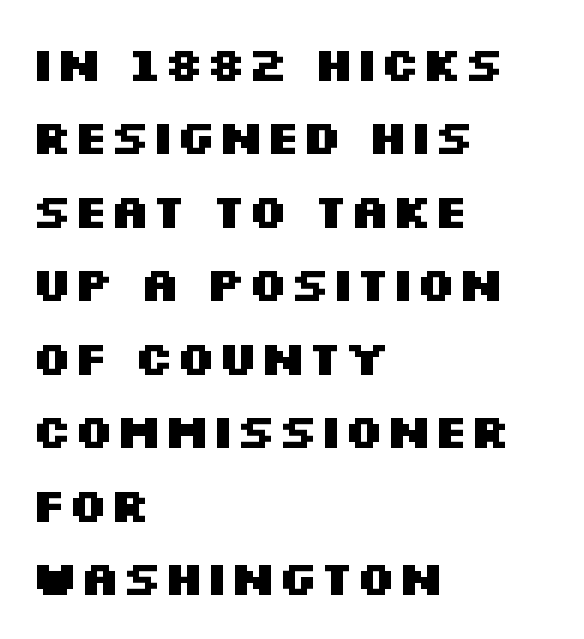
All the whitespace from short lines collects on the right. The line texture is even and compact thanks to regular tracking. Anything drawn beneath the words? Only blank space. Compared with typical paragraphs, the rows here are spaced about the same. The glyphs in this specimen are sans serif.
